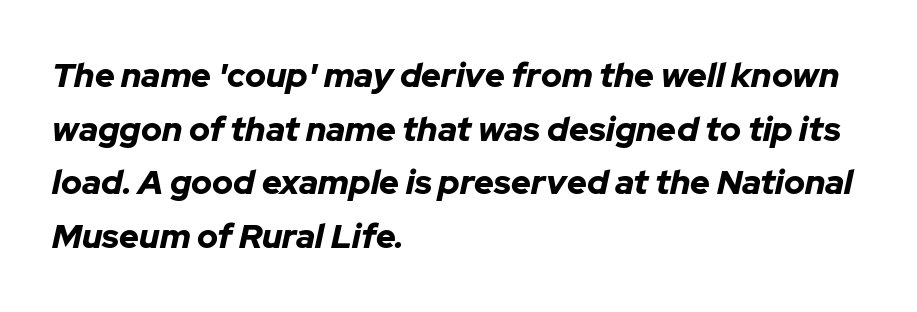
{"italic": "yes", "lean": "right", "slant_degrees": 12, "bold": "yes", "weight": "bold", "width": "normal", "stroke_contrast": "low", "x_height": "medium", "monospaced": "no", "underline": "no", "align": "left", "line_spacing": "normal", "line_spacing_ratio": 1.58, "letter_spacing": "normal", "letter_spacing_em": 0.0, "glyph_px": 34}
